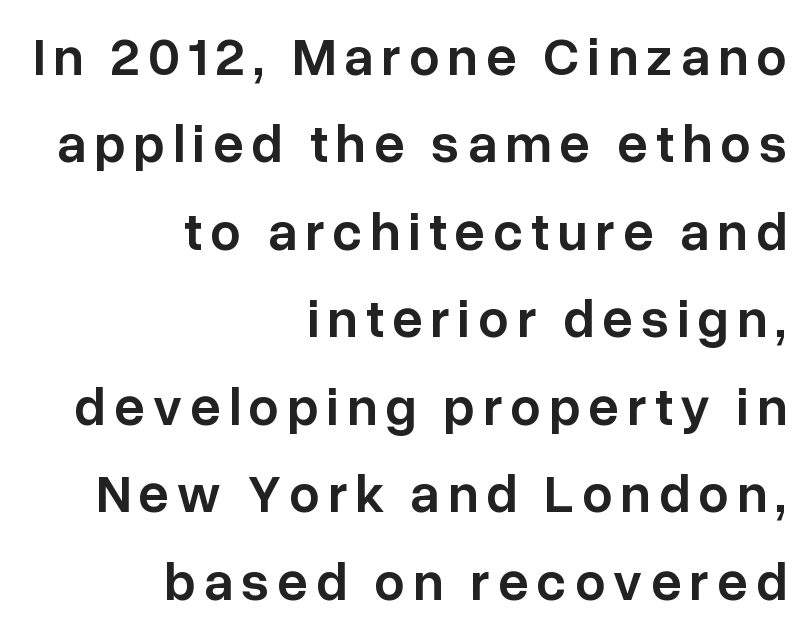
Q: Is the text bold? A: Semi-bold.
Q: Is the text italic (slanted)? A: No, it is upright.
Q: Is the typeface a serif or a sans-serif typeface? A: Sans-serif.
Q: Is the text underlined? A: No.
Q: How is the paragraph aligned? A: Right-aligned.
Q: Is the spacing between lines tight, normal or loose? A: Normal.
Q: Width (condensed, normal, or wide)? A: Normal.
Q: Stroke contrast? A: Low.
Q: x-height? A: Medium.
Q: Monospaced? A: No.
